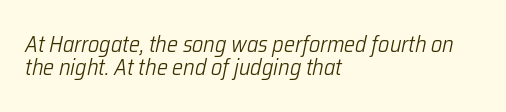
A typesetter would mark this as italic. Each row of text sits above clean, open space. The letterforms sit at book weight or below. The rendering anchors every line to the left-hand side.
